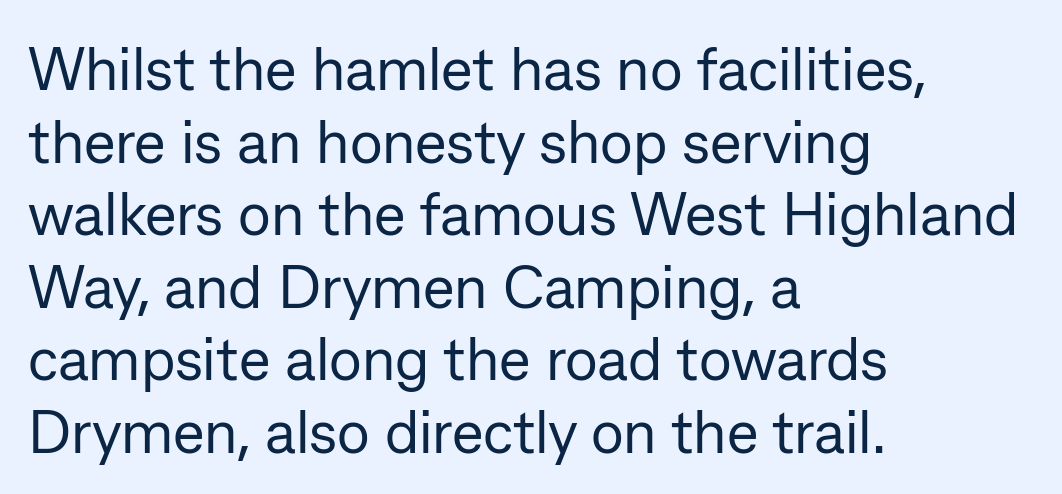
{"serif": "no", "italic": "no", "bold": "no", "weight": "regular", "width": "normal", "stroke_contrast": "low", "x_height": "medium", "monospaced": "no", "underline": "no", "align": "left", "line_spacing_ratio": 1.21, "letter_spacing": "normal", "letter_spacing_em": 0.0, "glyph_px": 60}
